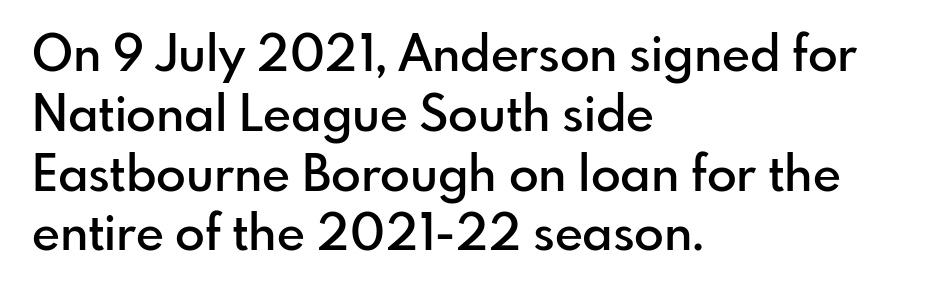
Q: Is the text bold? A: Semi-bold.
Q: Is the text italic (slanted)? A: No, it is upright.
Q: Is the typeface a serif or a sans-serif typeface? A: Sans-serif.
Q: Is the text underlined? A: No.
Q: How is the paragraph aligned? A: Left-aligned.
Q: Is the spacing between letters normal or unusually wide? A: Normal.
Q: Width (condensed, normal, or wide)? A: Normal.
Q: Stroke contrast? A: Low.
Q: x-height? A: Small.
Q: Monospaced? A: No.
